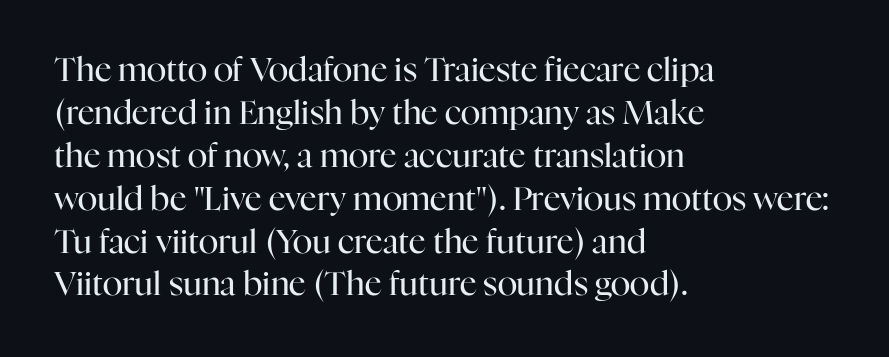
Whoever set this chose a conventional vertical rhythm. Counters stay open thanks to moderate or lighter strokes. One-word summary of the alignment: left. A typesetter would call this proportional, since set widths differ per character. This rendering employs a face with finishing strokes, i.e., a serif. These lines keep a tight, regular rhythm from letter to letter.
